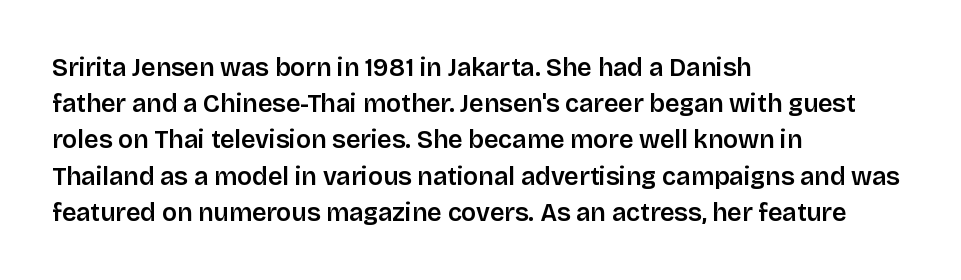
This sample keeps an unexceptional amount of space between lines. Characters follow at the spacing the type designer built in. Leftover space on each line is placed entirely after the last word. Nobody drew a line under any word here. The font's upright variant was chosen for this text.
